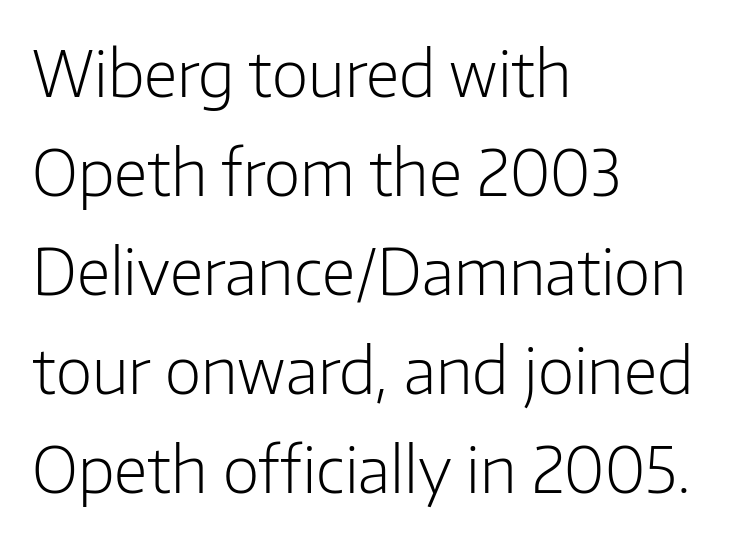
{"serif": "no", "italic": "no", "bold": "no", "weight": "light", "width": "normal", "stroke_contrast": "low", "x_height": "medium", "monospaced": "no", "underline": "no", "align": "left", "line_spacing": "normal", "line_spacing_ratio": 1.57, "letter_spacing": "normal", "letter_spacing_em": 0.0, "glyph_px": 63}
